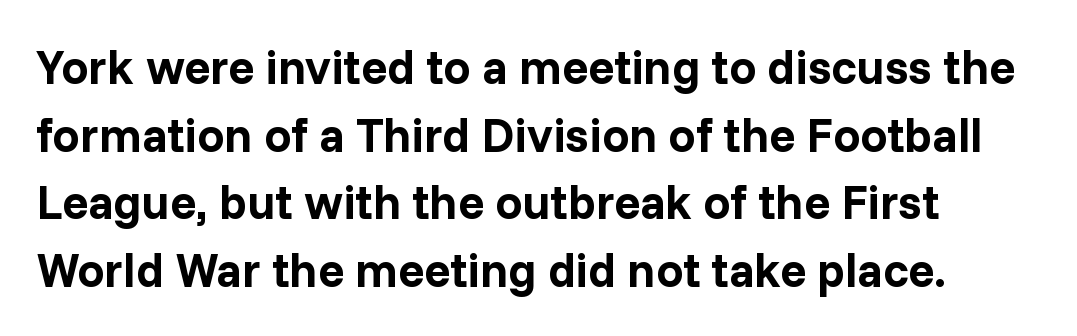
{"serif": "no", "italic": "no", "bold": "yes", "weight": "bold", "width": "normal", "stroke_contrast": "low", "x_height": "medium", "monospaced": "no", "underline": "no", "align": "left", "line_spacing": "normal", "line_spacing_ratio": 1.41, "letter_spacing": "normal", "letter_spacing_em": 0.0, "glyph_px": 48}
